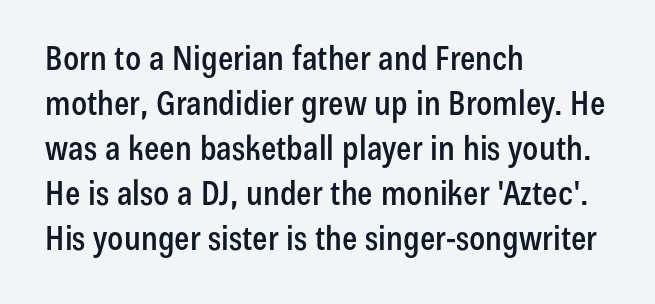
Q: Is the text italic (slanted)? A: No, it is upright.
Q: Is the typeface a serif or a sans-serif typeface? A: Sans-serif.
Q: Is the text underlined? A: No.
Q: How is the paragraph aligned? A: Left-aligned.
Q: Is the spacing between letters normal or unusually wide? A: Normal.
Q: Is the spacing between lines tight, normal or loose? A: Normal.
Q: Width (condensed, normal, or wide)? A: Condensed.
Q: Stroke contrast? A: Low.
Q: x-height? A: Medium.
Q: Monospaced? A: No.
